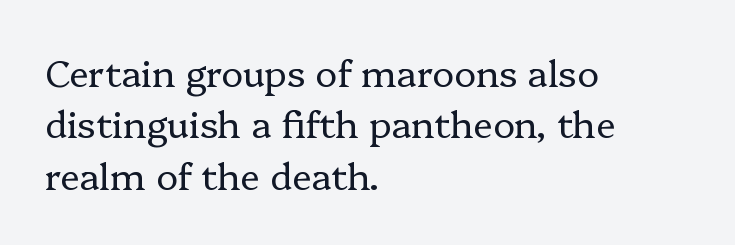
The image shows 37 px regular-weight serif type, upright; set left-aligned, normal line spacing (1.39x), normal letter spacing, not underlined; low stroke contrast and a medium x-height.
